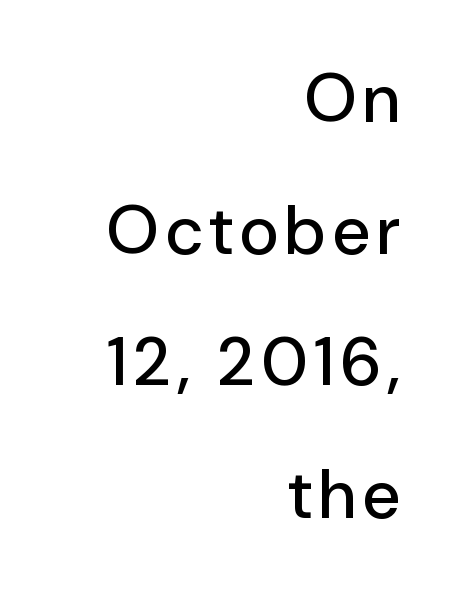
The image shows 68 px sans-serif type, upright; set right-aligned, loose line spacing (1.94x), not underlined; low stroke contrast and a medium x-height.
